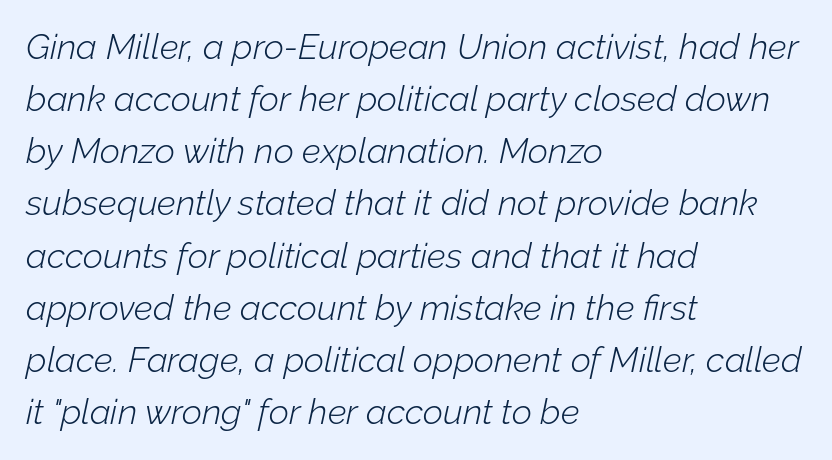
{"italic": "yes", "lean": "right", "slant_degrees": 12, "bold": "no", "weight": "light", "width": "normal", "stroke_contrast": "low", "x_height": "medium", "monospaced": "no", "underline": "no", "align": "left", "line_spacing": "normal", "line_spacing_ratio": 1.49, "letter_spacing": "normal", "letter_spacing_em": 0.0, "glyph_px": 35}
